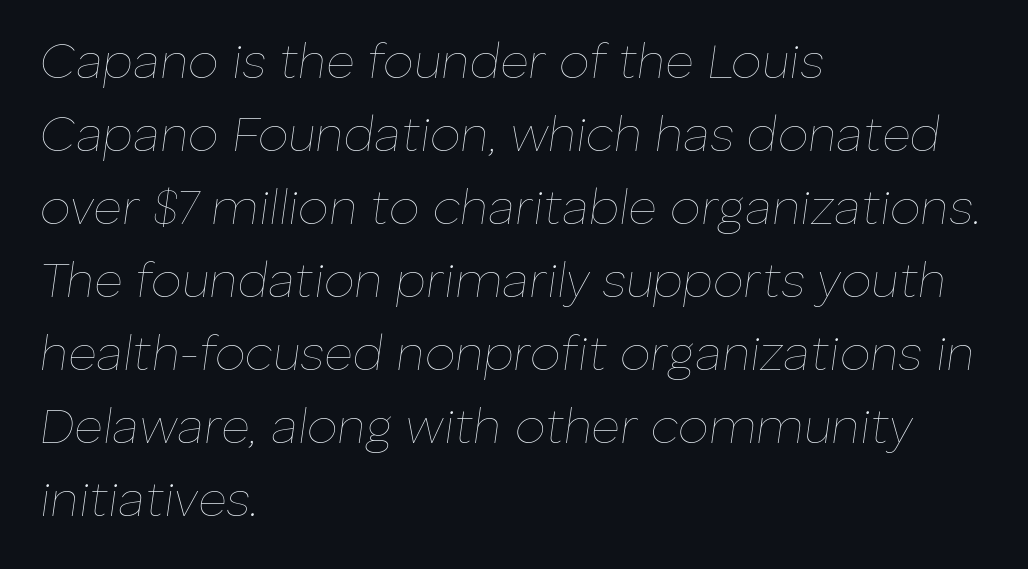
The image shows 49 px thin type, italic (leaning right); set left-aligned, normal line spacing (1.49x), normal letter spacing, not underlined; low stroke contrast and a medium x-height.
